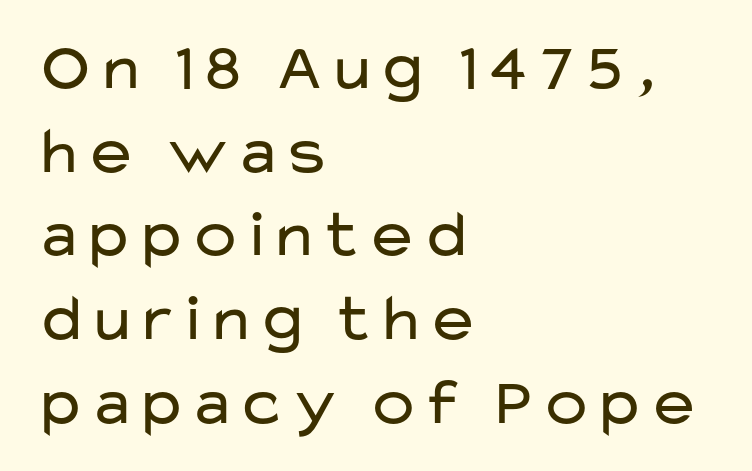
Q: Is the text bold? A: No.
Q: Is the text italic (slanted)? A: No, it is upright.
Q: Is the typeface a serif or a sans-serif typeface? A: Sans-serif.
Q: Is the text underlined? A: No.
Q: How is the paragraph aligned? A: Left-aligned.
Q: Is the spacing between letters normal or unusually wide? A: Normal.
Q: Is the spacing between lines tight, normal or loose? A: Normal.
Q: Width (condensed, normal, or wide)? A: Wide.
Q: Stroke contrast? A: Low.
Q: x-height? A: Medium.
Q: Monospaced? A: No.
